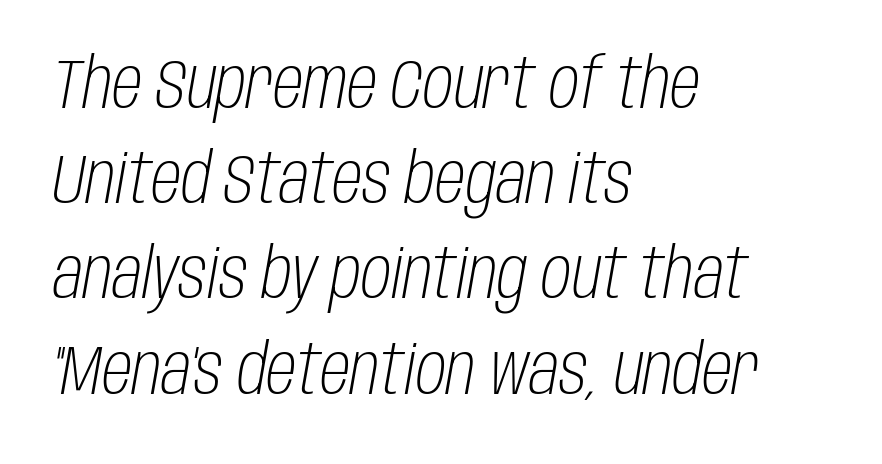
Q: Is the text bold? A: No.
Q: Is the text italic (slanted)? A: Yes, it leans right by about 10 degrees.
Q: Is the text underlined? A: No.
Q: How is the paragraph aligned? A: Left-aligned.
Q: Is the spacing between letters normal or unusually wide? A: Normal.
Q: Is the spacing between lines tight, normal or loose? A: Normal.
Q: Width (condensed, normal, or wide)? A: Condensed.
Q: Stroke contrast? A: Low.
Q: x-height? A: Large.
Q: Monospaced? A: No.
